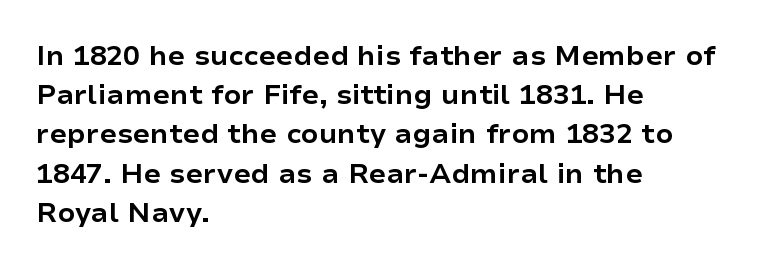
{"serif": "no", "italic": "no", "bold": "yes", "weight": "bold", "width": "normal", "stroke_contrast": "low", "x_height": "medium", "monospaced": "no", "underline": "no", "align": "left", "line_spacing": "normal", "line_spacing_ratio": 1.4, "letter_spacing": "normal", "letter_spacing_em": 0.0, "glyph_px": 28}
